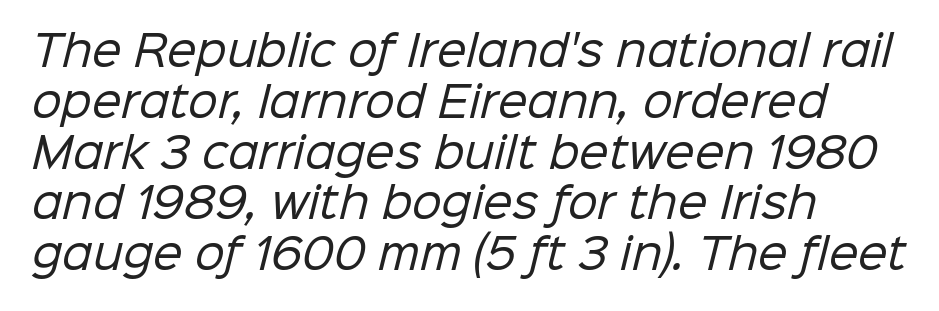
Q: Is the text bold? A: No.
Q: Is the typeface a serif or a sans-serif typeface? A: Sans-serif.
Q: Is the text underlined? A: No.
Q: How is the paragraph aligned? A: Left-aligned.
Q: Is the spacing between letters normal or unusually wide? A: Normal.
Q: Width (condensed, normal, or wide)? A: Normal.
Q: Stroke contrast? A: Low.
Q: x-height? A: Medium.
Q: Monospaced? A: No.
